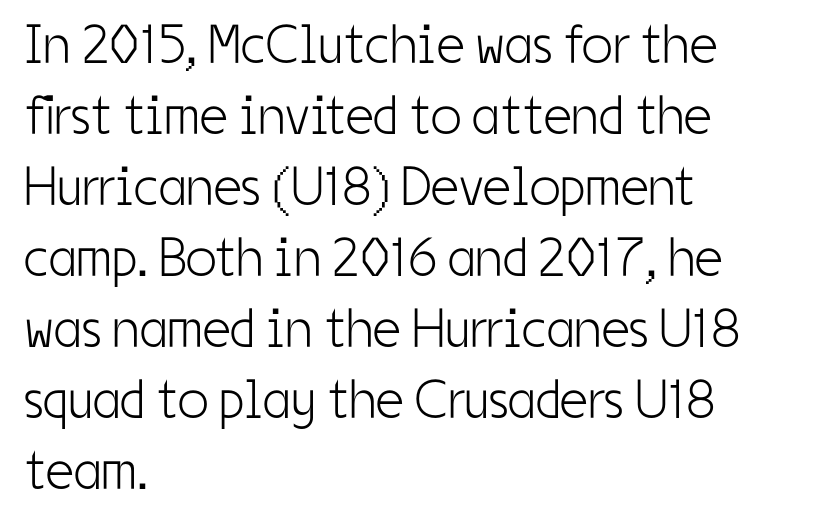
The image shows 55 px light, condensed sans-serif type, upright; set left-aligned, normal line spacing (1.29x), normal letter spacing, not underlined; low stroke contrast and a medium x-height.
